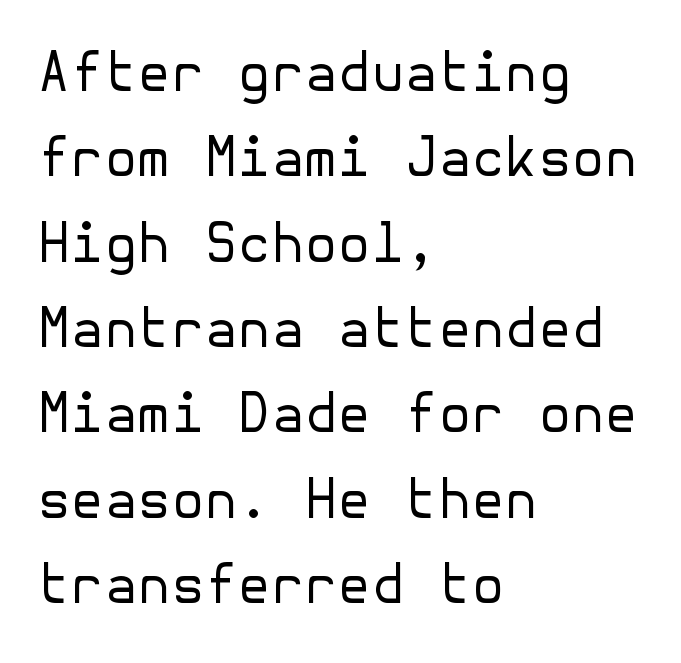
The image shows 54 px regular-weight sans-serif type, upright; set left-aligned, normal line spacing (1.58x), normal letter spacing, not underlined; low stroke contrast and a medium x-height.
